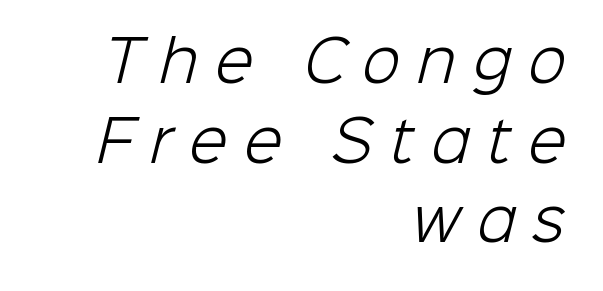
{"serif": "no", "bold": "no", "weight": "light", "width": "normal", "stroke_contrast": "low", "x_height": "medium", "monospaced": "no", "underline": "no", "align": "right", "line_spacing": "normal", "line_spacing_ratio": 1.42, "letter_spacing": "wide", "letter_spacing_em": 0.3, "glyph_px": 56}
